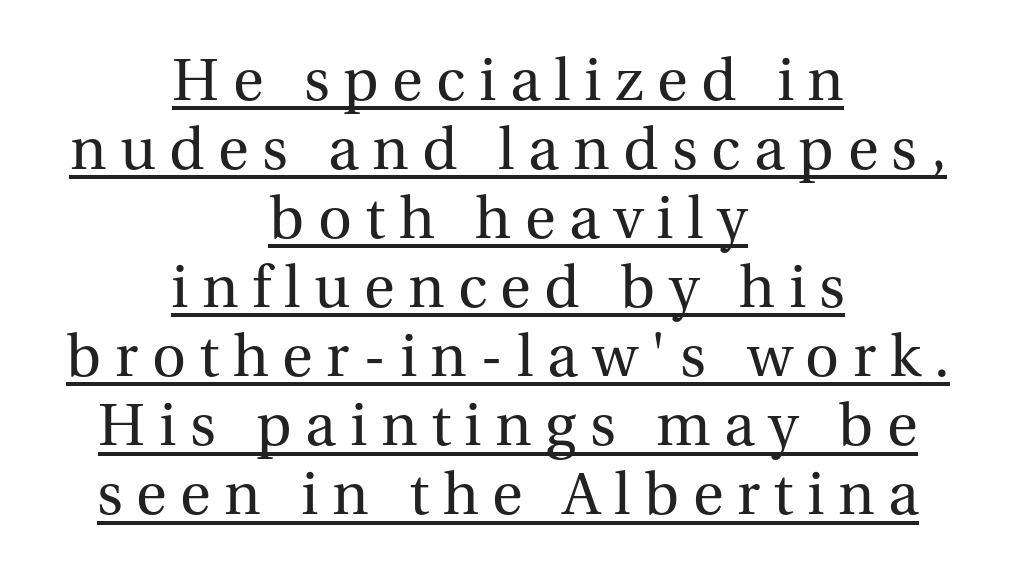
Q: Is the text bold? A: No.
Q: Is the text italic (slanted)? A: No, it is upright.
Q: Is the typeface a serif or a sans-serif typeface? A: Serif.
Q: Is the text underlined? A: Yes.
Q: How is the paragraph aligned? A: Centered.
Q: Is the spacing between letters normal or unusually wide? A: Unusually wide.
Q: Width (condensed, normal, or wide)? A: Normal.
Q: Stroke contrast? A: Medium.
Q: x-height? A: Medium.
Q: Monospaced? A: No.
